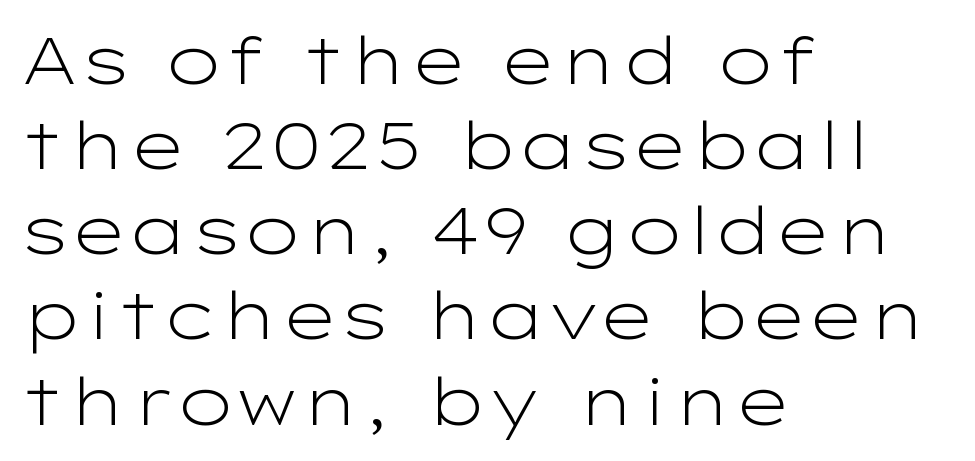
Q: Is the text bold? A: No.
Q: Is the text italic (slanted)? A: No, it is upright.
Q: Is the typeface a serif or a sans-serif typeface? A: Sans-serif.
Q: Is the text underlined? A: No.
Q: How is the paragraph aligned? A: Left-aligned.
Q: Is the spacing between letters normal or unusually wide? A: Normal.
Q: Is the spacing between lines tight, normal or loose? A: Normal.
Q: Width (condensed, normal, or wide)? A: Wide.
Q: Stroke contrast? A: Low.
Q: x-height? A: Medium.
Q: Monospaced? A: No.
